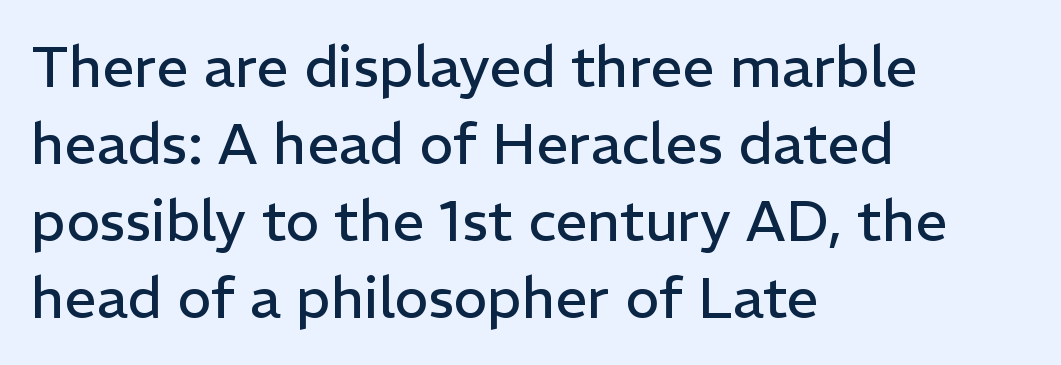
Q: Is the text bold? A: No.
Q: Is the text italic (slanted)? A: No, it is upright.
Q: Is the typeface a serif or a sans-serif typeface? A: Sans-serif.
Q: Is the text underlined? A: No.
Q: How is the paragraph aligned? A: Left-aligned.
Q: Is the spacing between letters normal or unusually wide? A: Normal.
Q: Is the spacing between lines tight, normal or loose? A: Normal.
Q: Width (condensed, normal, or wide)? A: Normal.
Q: Stroke contrast? A: Low.
Q: x-height? A: Medium.
Q: Monospaced? A: No.
